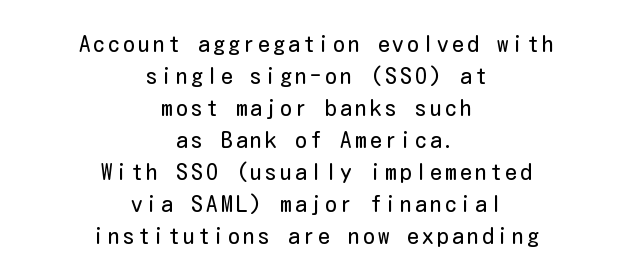
{"italic": "no", "bold": "no", "underline": "no", "align": "center", "line_spacing": "normal", "line_spacing_ratio": 1.39, "glyph_px": 23}
